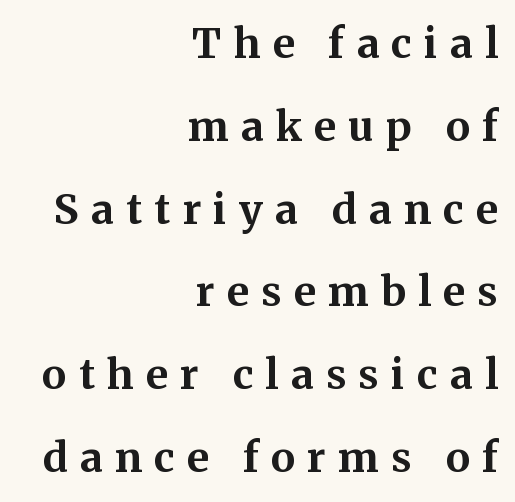
Q: Is the text bold? A: Yes.
Q: Is the text italic (slanted)? A: No, it is upright.
Q: Is the typeface a serif or a sans-serif typeface? A: Serif.
Q: Is the text underlined? A: No.
Q: How is the paragraph aligned? A: Right-aligned.
Q: Is the spacing between letters normal or unusually wide? A: Unusually wide.
Q: Is the spacing between lines tight, normal or loose? A: Loose.
Q: Width (condensed, normal, or wide)? A: Normal.
Q: Stroke contrast? A: Medium.
Q: x-height? A: Medium.
Q: Monospaced? A: No.
